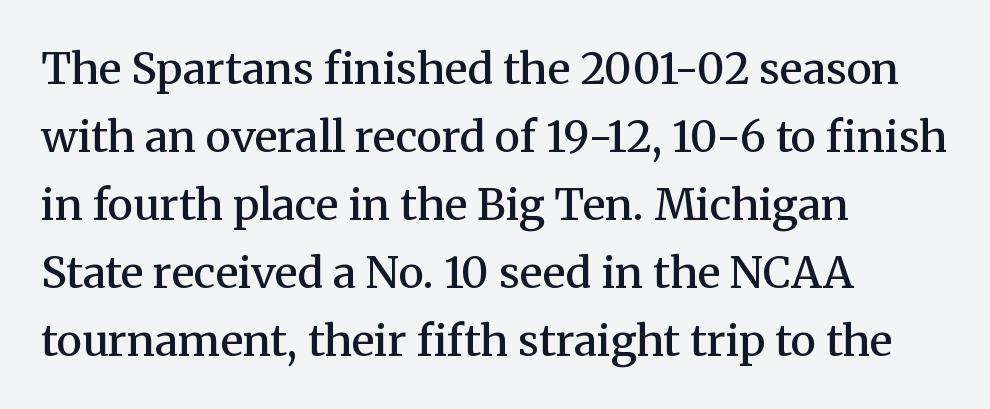
I'd call this a serif setting — the letters wear small feet. Characters follow at the spacing the type designer built in. Look at the stroke-to-counter ratio: somewhat heavy, a semibold. Letters rest on an invisible, unmarked baseline.
